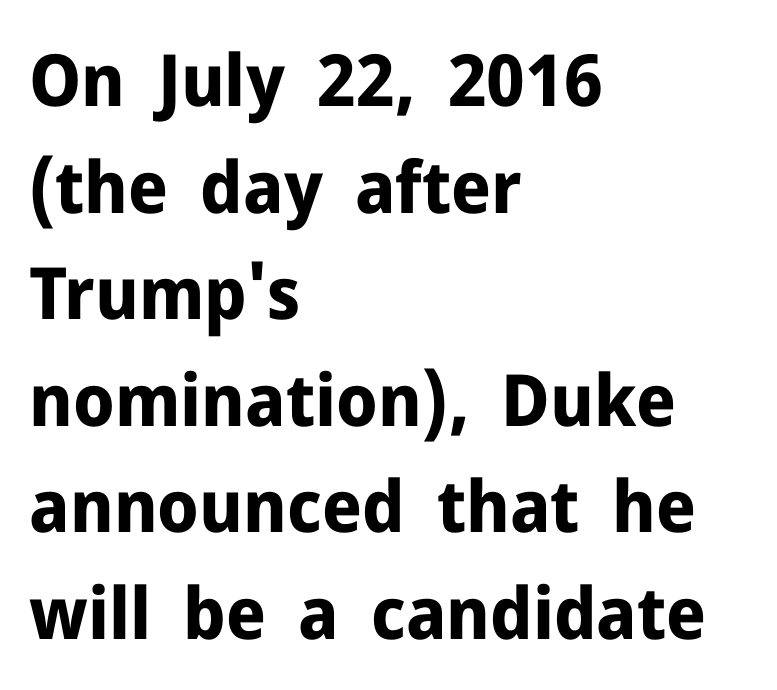
Q: Is the text bold? A: Yes.
Q: Is the text italic (slanted)? A: No, it is upright.
Q: Is the typeface a serif or a sans-serif typeface? A: Sans-serif.
Q: Is the text underlined? A: No.
Q: How is the paragraph aligned? A: Left-aligned.
Q: Is the spacing between letters normal or unusually wide? A: Normal.
Q: Is the spacing between lines tight, normal or loose? A: Normal.
Q: Width (condensed, normal, or wide)? A: Normal.
Q: Stroke contrast? A: Low.
Q: x-height? A: Medium.
Q: Monospaced? A: No.
